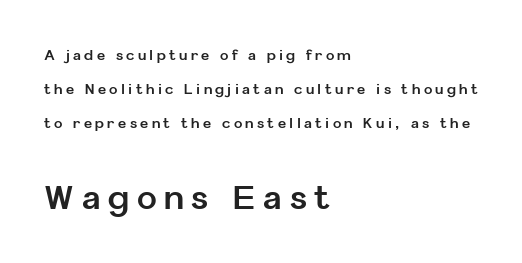
{"serif": "no", "italic": "no", "bold": "yes", "weight": "bold", "width": "normal", "stroke_contrast": "low", "x_height": "medium", "monospaced": "no", "underline": "no", "align": "left", "line_spacing": "loose", "line_spacing_ratio": 2.43, "letter_spacing": "wide", "letter_spacing_em": 0.24, "larger_block": "second", "size_ratio": 2.36, "glyph_px": 33}
